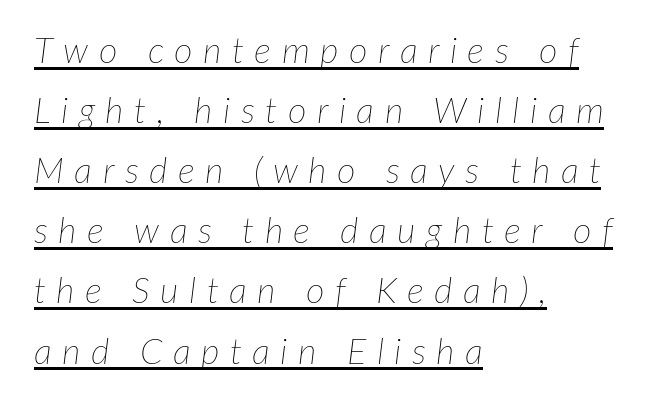
Q: Is the text bold? A: No.
Q: Is the text italic (slanted)? A: Yes, it leans right by about 7 degrees.
Q: Is the text underlined? A: Yes.
Q: How is the paragraph aligned? A: Left-aligned.
Q: Is the spacing between letters normal or unusually wide? A: Unusually wide.
Q: Is the spacing between lines tight, normal or loose? A: Normal.
Q: Width (condensed, normal, or wide)? A: Normal.
Q: Stroke contrast? A: Low.
Q: x-height? A: Medium.
Q: Monospaced? A: No.
